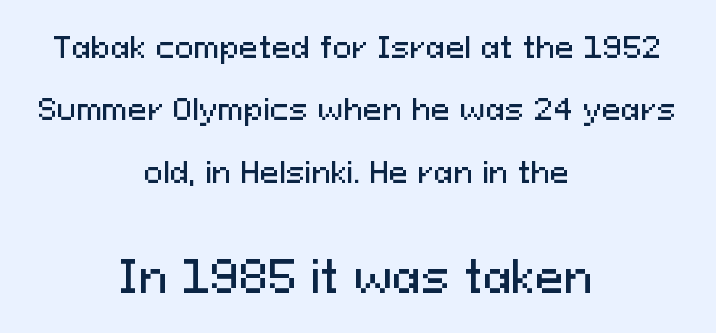
It's the straight-up-and-down kind of type. Regarding serifs, this sample does without them. Two sizes are in play, and the larger belongs to the second block. Each word holds together tightly as a unit, with standard inter-letter gaps. Whoever set this chose breathing room over compactness in the vertical rhythm. Leftover space on each line is divided equally before and after the words.
